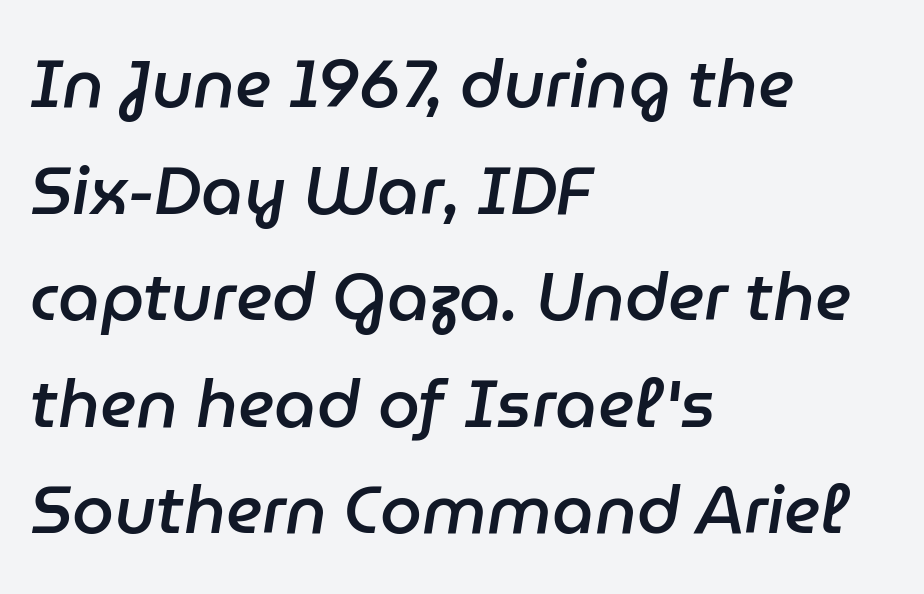
Observe the ordinary spacing: letters are neighbours, not strangers. Compared with ordinary roman type, these characters are visibly tilted. Quick note: interline space is typical. The rendering uses natural spacing where letterforms have individual widths.
